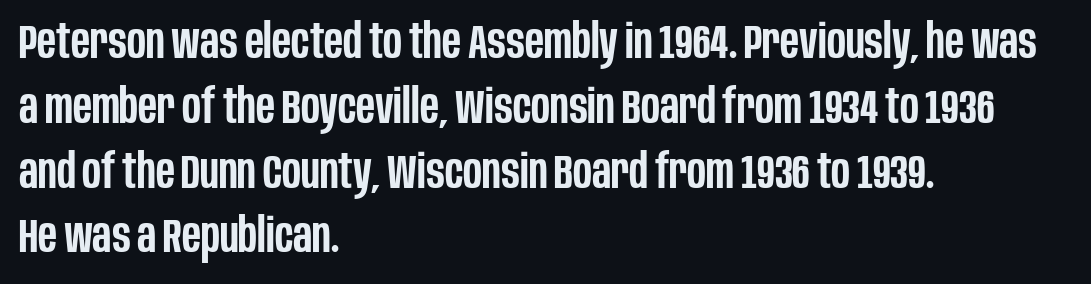
Q: Is the text bold? A: Semi-bold.
Q: Is the text italic (slanted)? A: No, it is upright.
Q: Is the typeface a serif or a sans-serif typeface? A: Sans-serif.
Q: Is the text underlined? A: No.
Q: How is the paragraph aligned? A: Left-aligned.
Q: Is the spacing between letters normal or unusually wide? A: Normal.
Q: Is the spacing between lines tight, normal or loose? A: Normal.
Q: Width (condensed, normal, or wide)? A: Condensed.
Q: Stroke contrast? A: Low.
Q: x-height? A: Large.
Q: Monospaced? A: No.
